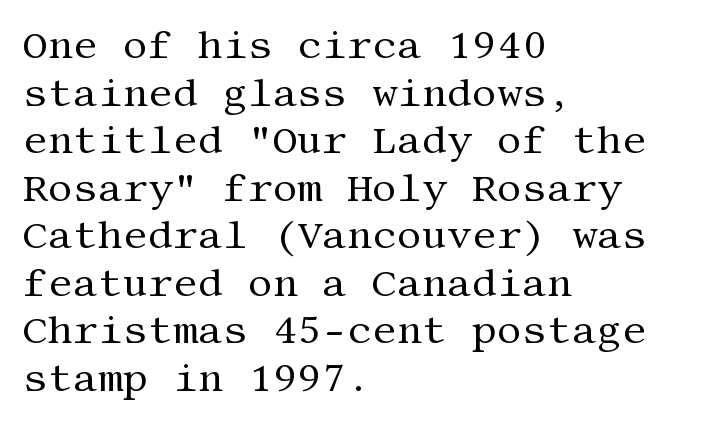
Q: Is the text bold? A: No.
Q: Is the text italic (slanted)? A: No, it is upright.
Q: Is the typeface a serif or a sans-serif typeface? A: Serif.
Q: Is the text underlined? A: No.
Q: How is the paragraph aligned? A: Left-aligned.
Q: Is the spacing between letters normal or unusually wide? A: Normal.
Q: Width (condensed, normal, or wide)? A: Normal.
Q: Stroke contrast? A: Medium.
Q: x-height? A: Large.
